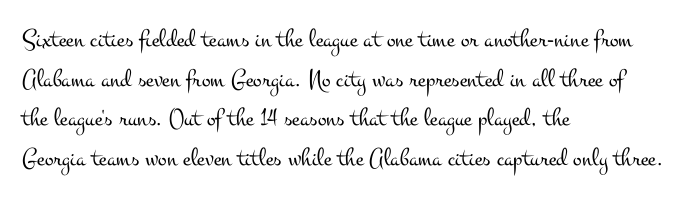
{"bold": "no", "underline": "no", "align": "left", "line_spacing": "normal", "line_spacing_ratio": 1.52, "letter_spacing": "normal", "letter_spacing_em": 0.0, "glyph_px": 26}
